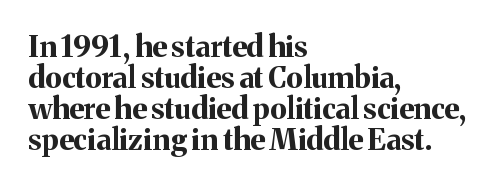
Do the letters lean? They stand straight. Rows of type sit shoulder to shoulder in the vertical direction. How are the letters spaced? Ordinarily, with no added tracking. These lines carry a lot of weight — the face is fully bold. These lines are set flush left with a ragged right edge. Examine the stroke ends and you'll spot serifs.
